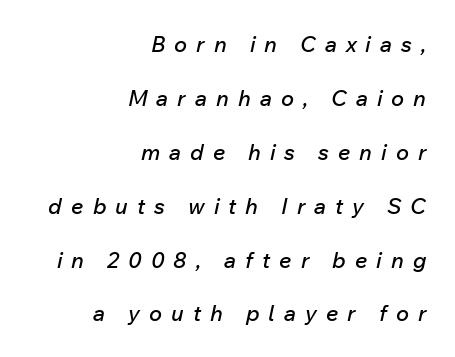
{"italic": "yes", "lean": "right", "slant_degrees": 12, "underline": "no", "align": "right", "line_spacing": "loose", "line_spacing_ratio": 2.45, "letter_spacing": "wide", "letter_spacing_em": 0.41, "glyph_px": 22}
